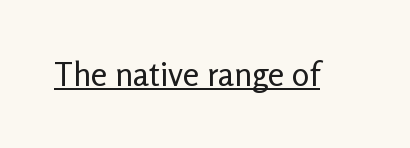
Unlike a traditional serif, this face leaves its strokes unadorned. Letters have the restrained weight of plain body copy at most. Students, note that the glyphs here touch the page at normal intervals. This is the regular roman posture of the typeface.
